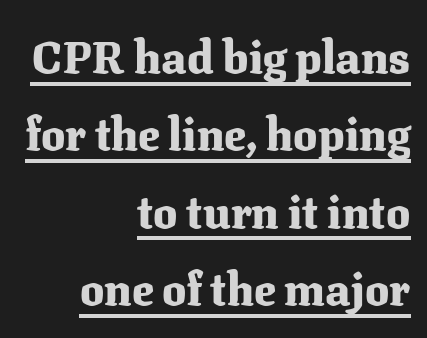
Q: Is the text bold? A: Yes.
Q: Is the text italic (slanted)? A: No, it is upright.
Q: Is the typeface a serif or a sans-serif typeface? A: Serif.
Q: Is the text underlined? A: Yes.
Q: How is the paragraph aligned? A: Right-aligned.
Q: Is the spacing between letters normal or unusually wide? A: Normal.
Q: Width (condensed, normal, or wide)? A: Normal.
Q: Stroke contrast? A: Medium.
Q: x-height? A: Medium.
Q: Monospaced? A: No.
